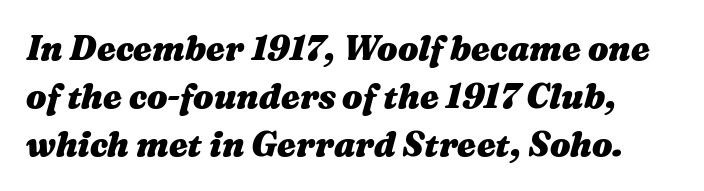
The passage shown is typed in a proportional face where columns would drift. The block of text has a typical density, with ordinary space between rows. The type is set solid horizontally, with unmodified tracking. Nobody drew a line under any word here.
